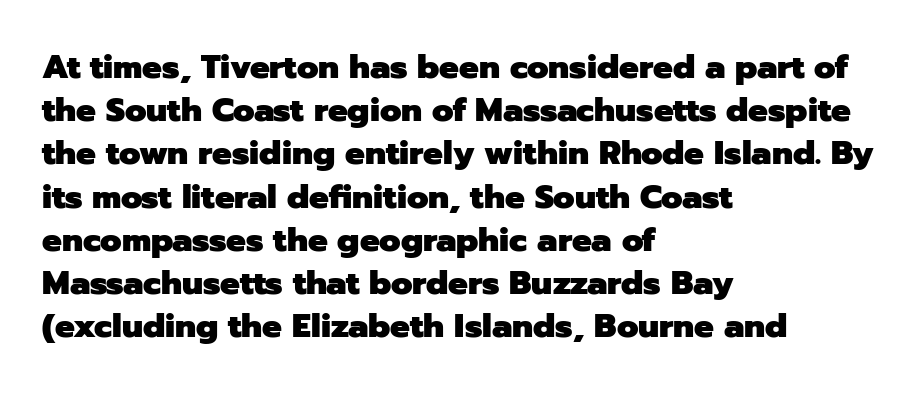
{"serif": "no", "italic": "no", "bold": "yes", "weight": "heavy", "width": "normal", "stroke_contrast": "low", "x_height": "medium", "monospaced": "no", "underline": "no", "align": "left", "line_spacing": "normal", "line_spacing_ratio": 1.31, "letter_spacing": "normal", "letter_spacing_em": 0.0, "glyph_px": 33}
